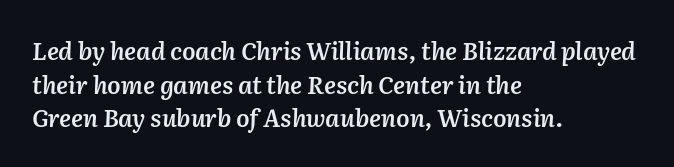
{"italic": "yes", "lean": "right", "slant_degrees": 2, "bold": "semi", "underline": "no", "align": "left", "line_spacing": "normal", "line_spacing_ratio": 1.4, "letter_spacing": "normal", "letter_spacing_em": 0.0, "glyph_px": 24}
